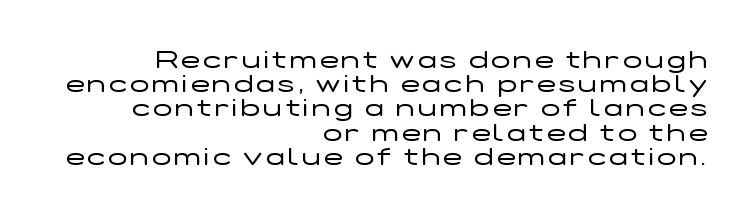
Q: Is the text bold? A: No.
Q: Is the text italic (slanted)? A: No, it is upright.
Q: Is the text underlined? A: No.
Q: How is the paragraph aligned? A: Right-aligned.
Q: Is the spacing between lines tight, normal or loose? A: Tight.
